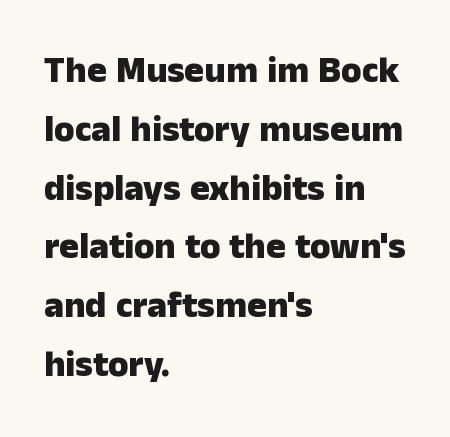
Evenly set lines give the paragraph a standard silhouette. Each letter keeps its own natural width here, so spacing adapts to shape. Note: no serifs on the glyphs. A full-strength bold gives these letters their thick strokes.
